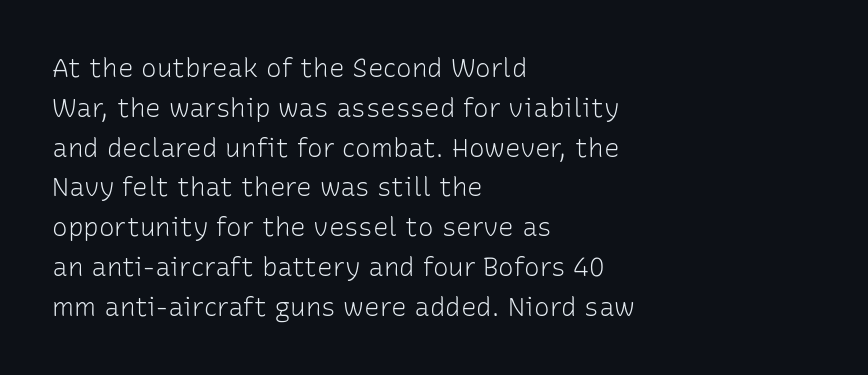
Nobody touched the tracking dial on this one. Line starts are locked; line ends wander. The block of text has a typical density, with ordinary space between rows. The glyphs are unaccompanied by any horizontal stroke below them. Notice how the stems are strictly vertical — no italics here. These glyphs show unthickened strokes, regular width or finer.
